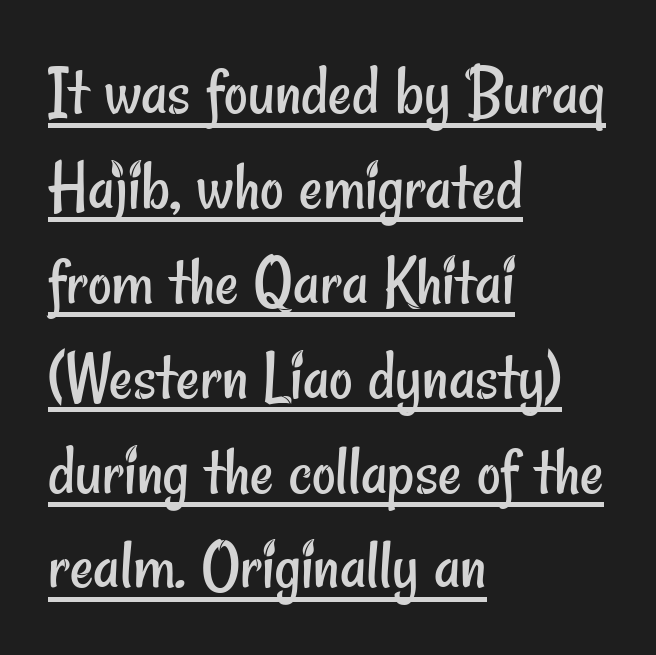
Ink coverage per letter is moderate at most. Whoever set this chose a conventional vertical rhythm. The line texture is even and compact thanks to regular tracking. Students, observe the line beneath the letters — that is underlining.
